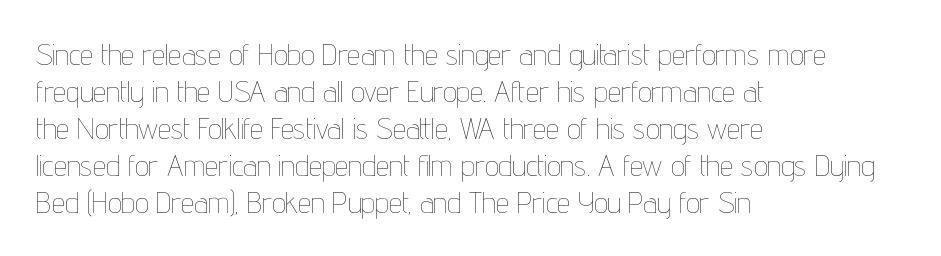
{"italic": "no", "bold": "no", "weight": "thin", "width": "condensed", "stroke_contrast": "low", "x_height": "medium", "monospaced": "no", "underline": "no", "align": "left", "line_spacing_ratio": 1.23, "letter_spacing": "normal", "letter_spacing_em": 0.0, "glyph_px": 30}
